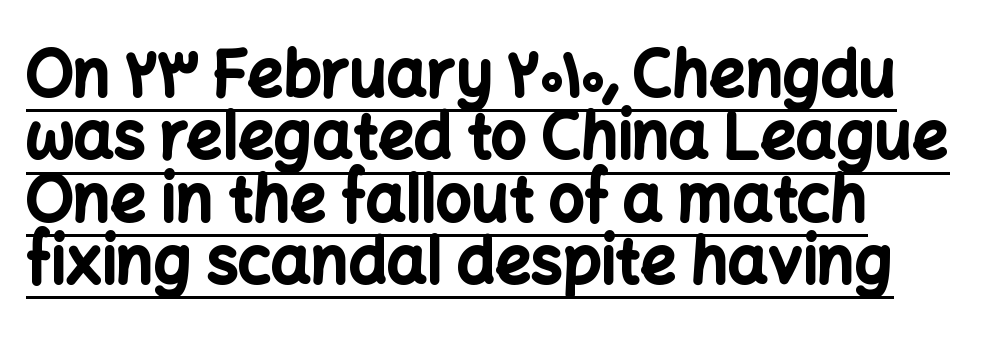
If you drew a ruler down the left edge, every line would touch it. These characters rest on top of a visible drawn line. Varying glyph widths throughout — classic text-font behaviour. The line-height multiplier appears low, near solid setting. Tracking here is standard; glyphs follow each other at the usual distance.
